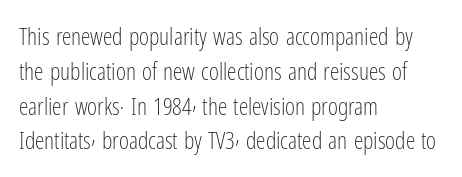
{"italic": "no", "bold": "no", "underline": "no", "align": "left", "line_spacing": "normal", "line_spacing_ratio": 1.45, "letter_spacing": "normal", "letter_spacing_em": 0.0, "glyph_px": 24}
